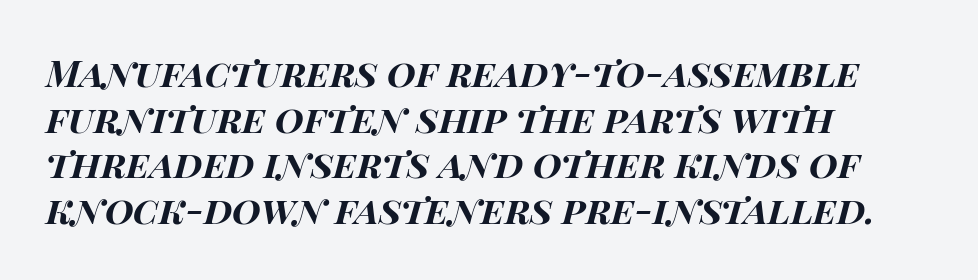
Any mark beneath the type? The region is blank. Does the copy run flush right? No — it runs flush left. Spacing between characters is what you'd get straight out of the box. Every letter is thick-stroked: bold, no question.
